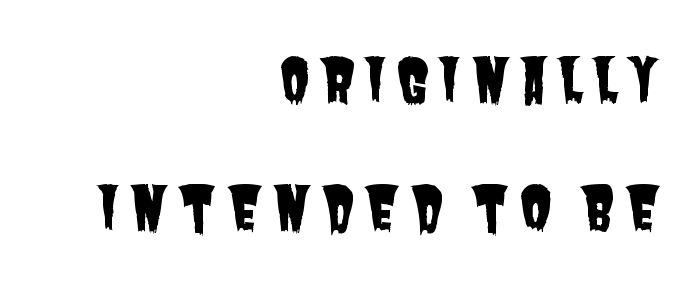
Letterform terminals end flat and unadorned throughout the passage. The passage shown stacks its lines with a broad gap. Varying glyph widths throughout — classic text-font behaviour. The string is rendered with underlining switched off. The lines are quadded right.
